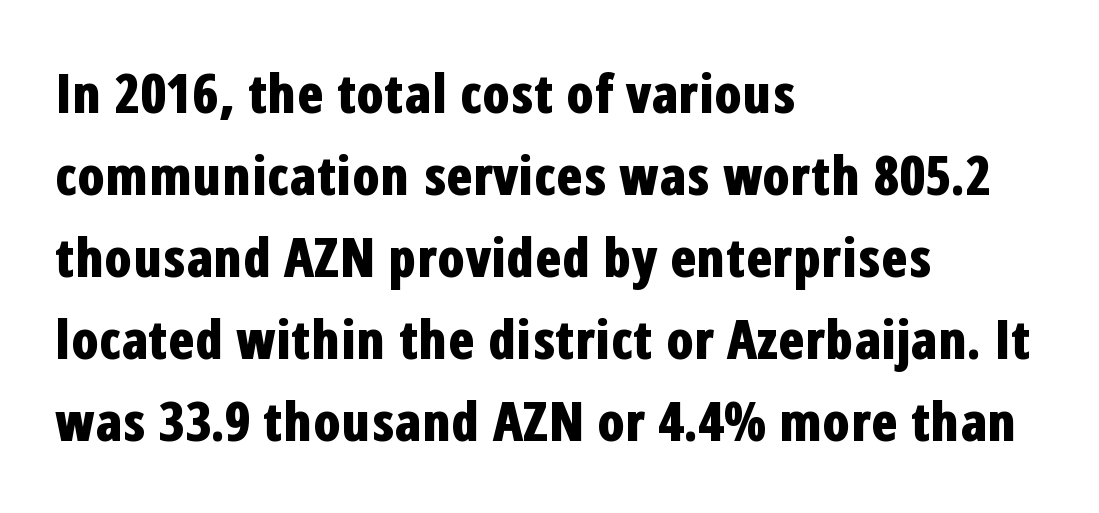
The image shows 54 px bold, condensed sans-serif type, upright; set left-aligned, normal line spacing (1.52x), normal letter spacing, not underlined; low stroke contrast and a medium x-height.
